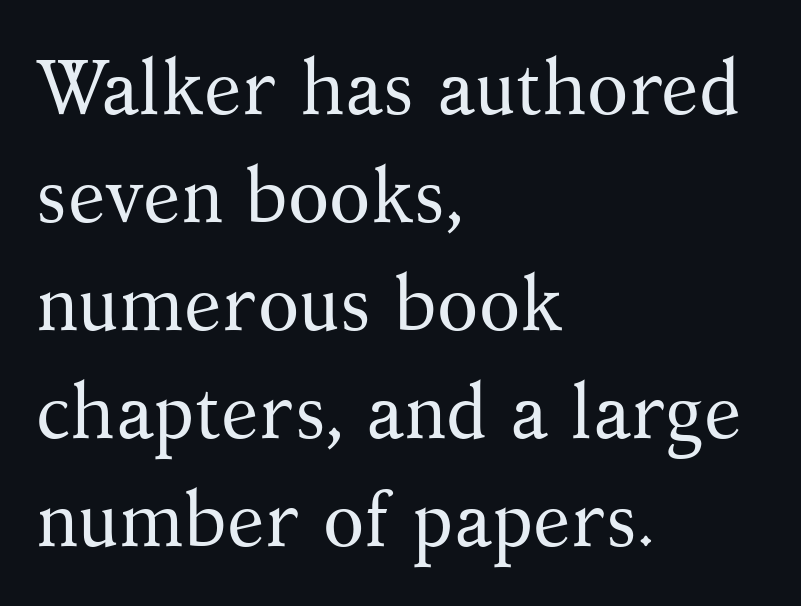
Serif or sans? Serif — the stroke terminals have little feet. These lines are set flush left with a ragged right edge. Is there any slant? The stems are plumb. The line texture is even and compact thanks to regular tracking. Lines of text with bare space underneath. Varying glyph widths throughout — classic text-font behaviour.
